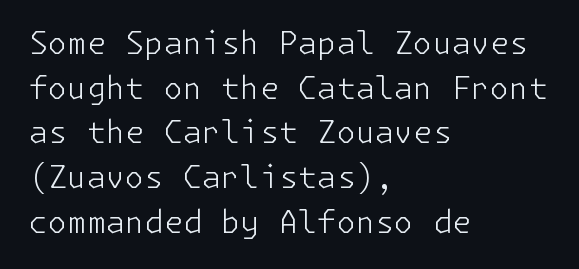
{"serif": "no", "italic": "no", "bold": "no", "weight": "light", "width": "normal", "stroke_contrast": "low", "x_height": "medium", "underline": "no", "align": "left", "line_spacing": "normal", "line_spacing_ratio": 1.44, "letter_spacing": "normal", "letter_spacing_em": 0.0, "glyph_px": 31}
